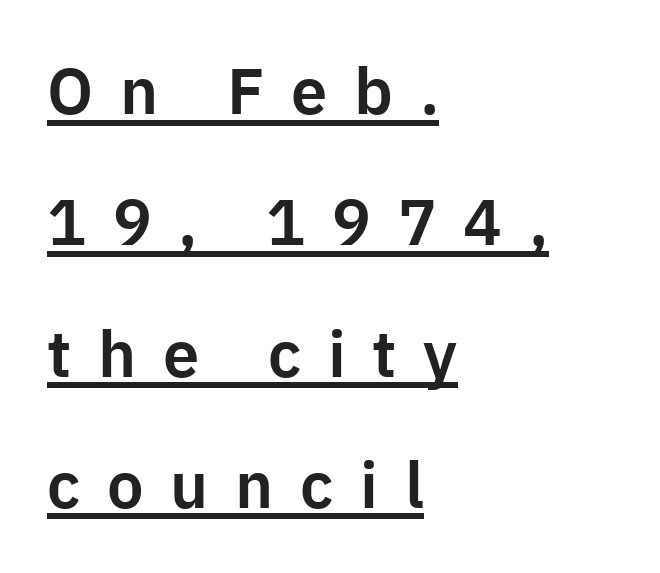
Q: Is the text italic (slanted)? A: No, it is upright.
Q: Is the typeface a serif or a sans-serif typeface? A: Sans-serif.
Q: Is the text underlined? A: Yes.
Q: How is the paragraph aligned? A: Left-aligned.
Q: Is the spacing between letters normal or unusually wide? A: Unusually wide.
Q: Is the spacing between lines tight, normal or loose? A: Loose.
Q: Width (condensed, normal, or wide)? A: Normal.
Q: Stroke contrast? A: Low.
Q: x-height? A: Medium.
Q: Monospaced? A: No.
